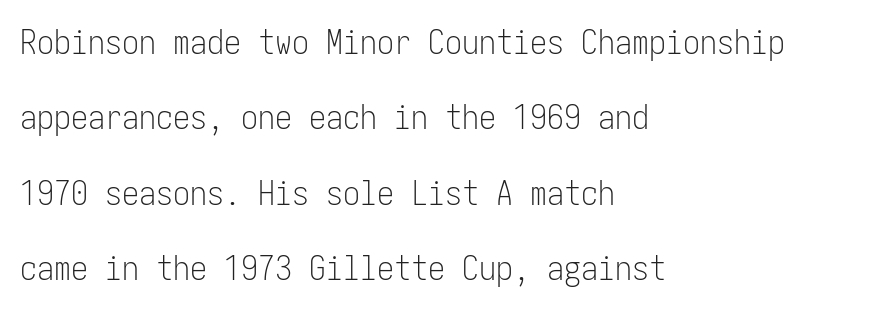
{"serif": "no", "italic": "no", "bold": "no", "weight": "light", "width": "condensed", "stroke_contrast": "low", "x_height": "medium", "underline": "no", "align": "left", "line_spacing": "loose", "line_spacing_ratio": 2.22, "letter_spacing": "normal", "letter_spacing_em": 0.0, "glyph_px": 34}
